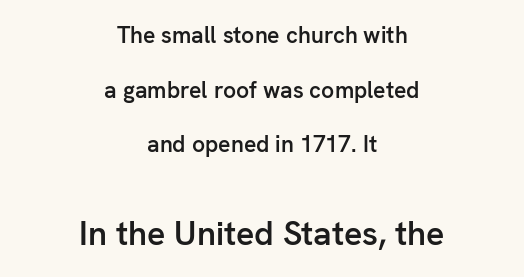
Nothing unusual about the tracking: characters are spaced as the font intends. Of the two passages, the one underneath uses the larger point size. Look at the bottom of the vertical strokes: they stop flat, with no serifs. Here the designer chose a conventional face with non-uniform glyph widths. Words float on clear page, feet unadorned.
